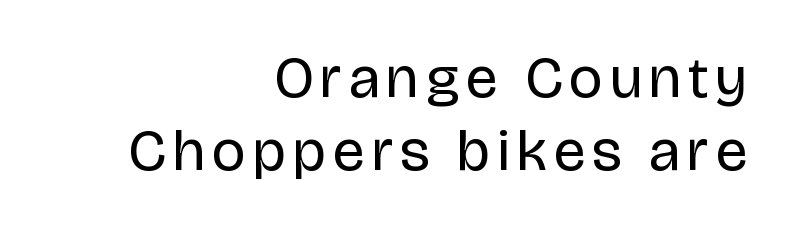
The image shows 59 px regular-weight sans-serif type, upright; set right-aligned, line spacing 1.24x, not underlined; low stroke contrast and a large x-height.
